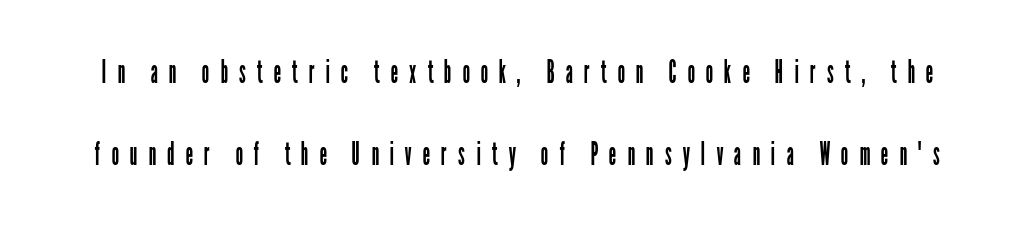
Q: Is the text bold? A: No.
Q: Is the text italic (slanted)? A: No, it is upright.
Q: Is the typeface a serif or a sans-serif typeface? A: Sans-serif.
Q: Is the text underlined? A: No.
Q: Is the spacing between letters normal or unusually wide? A: Unusually wide.
Q: Is the spacing between lines tight, normal or loose? A: Loose.
Q: Width (condensed, normal, or wide)? A: Condensed.
Q: Stroke contrast? A: Low.
Q: x-height? A: Medium.
Q: Monospaced? A: No.
